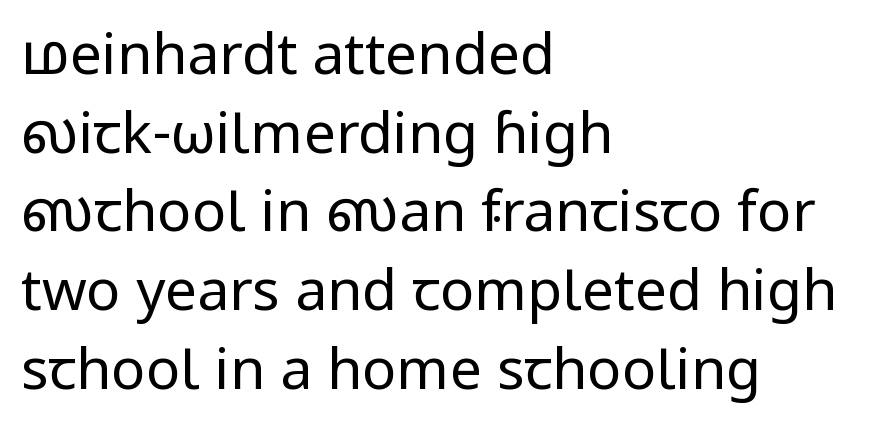
{"serif": "no", "italic": "no", "bold": "no", "weight": "regular", "width": "normal", "stroke_contrast": "low", "x_height": "medium", "monospaced": "no", "underline": "no", "align": "left", "line_spacing": "normal", "line_spacing_ratio": 1.38, "letter_spacing": "normal", "letter_spacing_em": 0.0, "glyph_px": 57}
